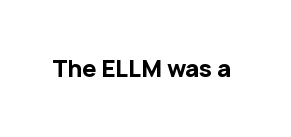
Notice how thick the strokes are: this is what a full bold looks like. In terms of letterspacing, this is plain default setting. The specimen omits any rule beneath the text block's lines. The lettering stays uniformly vertical, giving the passage a roman look.
